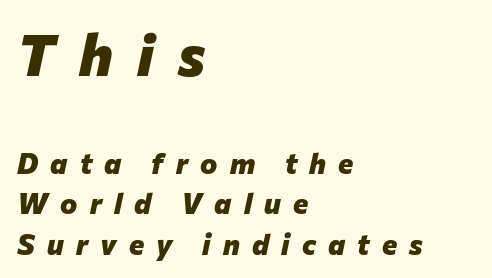
Each glyph is drawn with heavy, bold strokes. Each letter keeps its own natural width here, so spacing adapts to shape. Descender tails drop into unmarked territory. Line beginnings align vertically; line endings do not.
